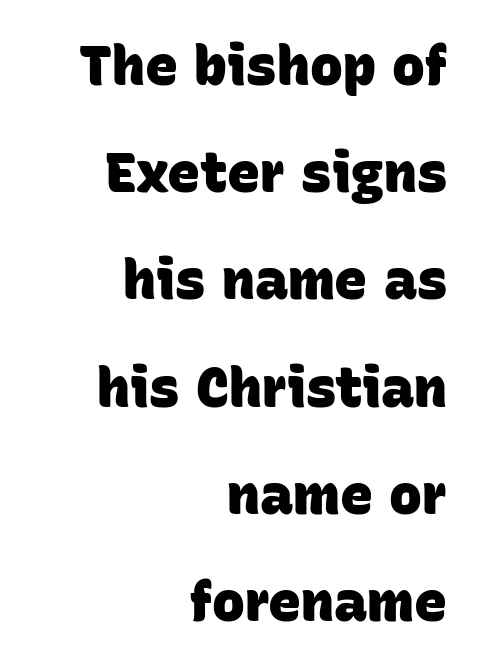
Q: Is the text bold? A: Yes.
Q: Is the typeface a serif or a sans-serif typeface? A: Sans-serif.
Q: Is the text underlined? A: No.
Q: How is the paragraph aligned? A: Right-aligned.
Q: Is the spacing between letters normal or unusually wide? A: Normal.
Q: Is the spacing between lines tight, normal or loose? A: Loose.
Q: Width (condensed, normal, or wide)? A: Normal.
Q: Stroke contrast? A: Low.
Q: x-height? A: Large.
Q: Monospaced? A: No.
